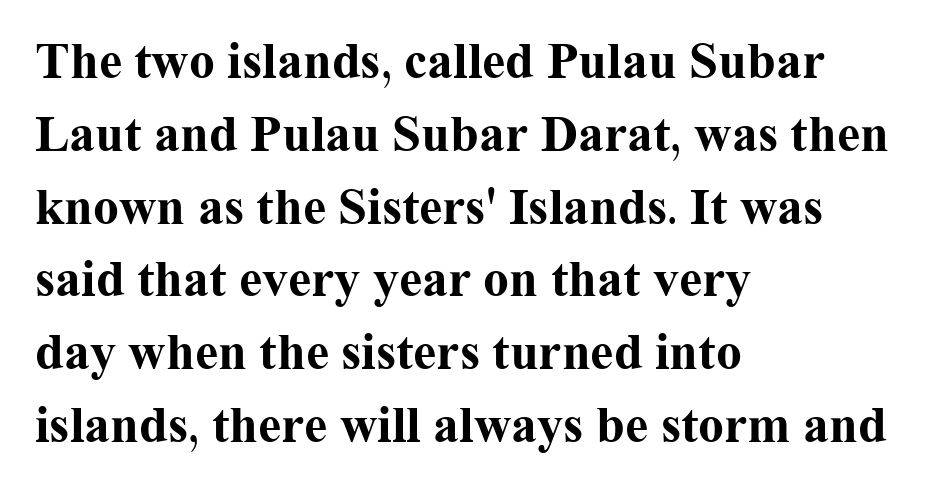
Q: Is the text bold? A: Yes.
Q: Is the text italic (slanted)? A: No, it is upright.
Q: Is the typeface a serif or a sans-serif typeface? A: Serif.
Q: Is the text underlined? A: No.
Q: How is the paragraph aligned? A: Left-aligned.
Q: Is the spacing between letters normal or unusually wide? A: Normal.
Q: Is the spacing between lines tight, normal or loose? A: Normal.
Q: Width (condensed, normal, or wide)? A: Normal.
Q: Stroke contrast? A: Medium.
Q: x-height? A: Medium.
Q: Monospaced? A: No.
